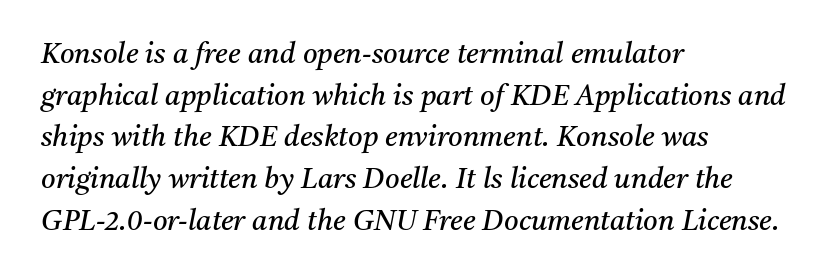
Here the designer chose a conventional face with non-uniform glyph widths. The tracking reads as untouched default to a designer's eye. The passage is arranged the way most books set body copy — flush left. The typesetting does not lean heavy: it is not bold. Students, observe: this is what conventionally led text looks like.
